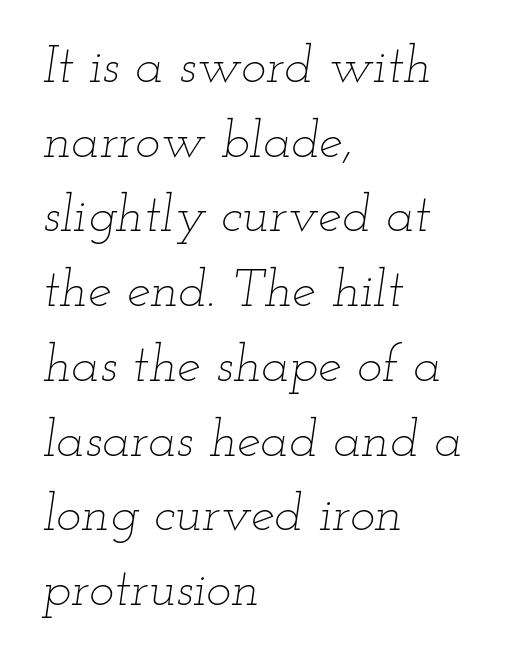
{"italic": "yes", "lean": "right", "slant_degrees": 12, "bold": "no", "weight": "thin", "width": "wide", "stroke_contrast": "low", "x_height": "small", "monospaced": "no", "underline": "no", "align": "left", "line_spacing": "normal", "line_spacing_ratio": 1.41, "letter_spacing": "normal", "letter_spacing_em": 0.0, "glyph_px": 53}
